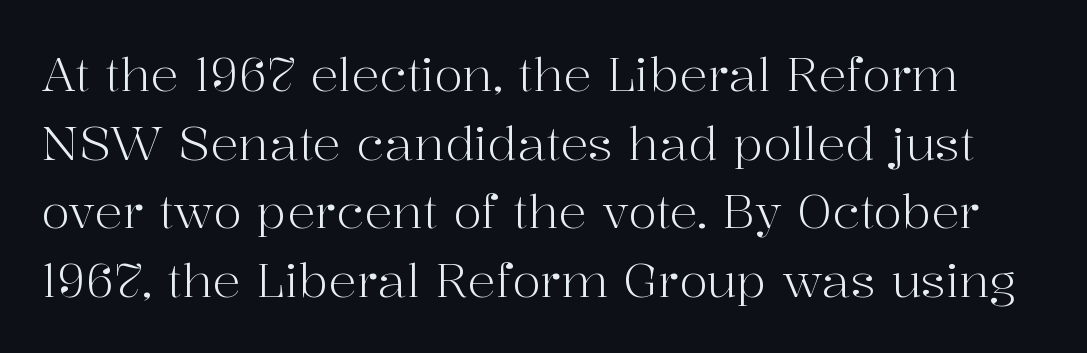
The image shows 47 px light serif type, upright; set normal line spacing (1.46x), normal letter spacing, not underlined; high stroke contrast and a medium x-height.
